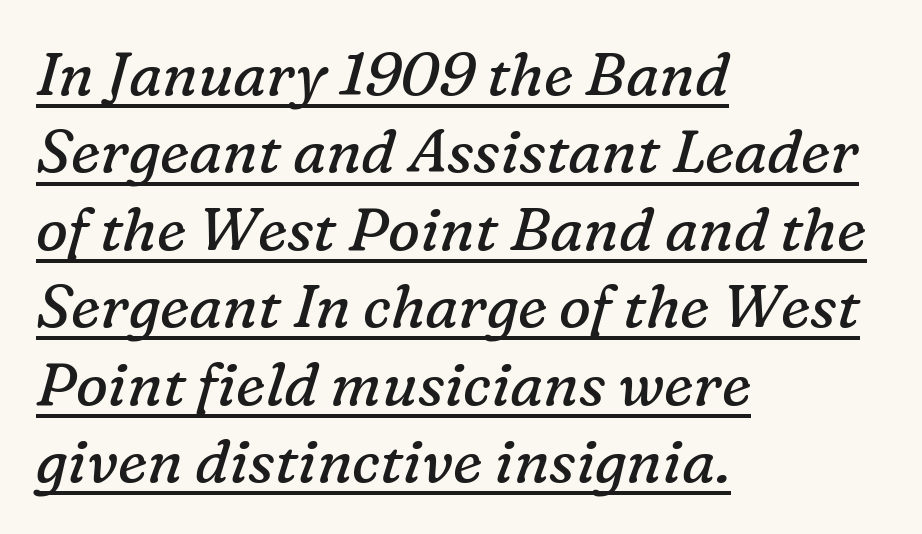
Q: Is the text bold? A: No.
Q: Is the text italic (slanted)? A: Yes, it leans right by about 16 degrees.
Q: Is the typeface a serif or a sans-serif typeface? A: Serif.
Q: Is the text underlined? A: Yes.
Q: How is the paragraph aligned? A: Left-aligned.
Q: Is the spacing between letters normal or unusually wide? A: Normal.
Q: Is the spacing between lines tight, normal or loose? A: Normal.
Q: Width (condensed, normal, or wide)? A: Normal.
Q: Stroke contrast? A: Low.
Q: x-height? A: Medium.
Q: Monospaced? A: No.
